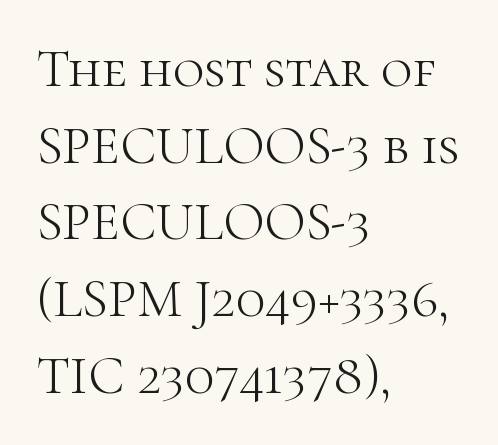
Q: Is the text bold? A: No.
Q: Is the text italic (slanted)? A: No, it is upright.
Q: Is the typeface a serif or a sans-serif typeface? A: Serif.
Q: Is the text underlined? A: No.
Q: How is the paragraph aligned? A: Left-aligned.
Q: Is the spacing between letters normal or unusually wide? A: Normal.
Q: Is the spacing between lines tight, normal or loose? A: Normal.
Q: Width (condensed, normal, or wide)? A: Normal.
Q: Stroke contrast? A: High.
Q: x-height? A: Medium.
Q: Monospaced? A: No.
